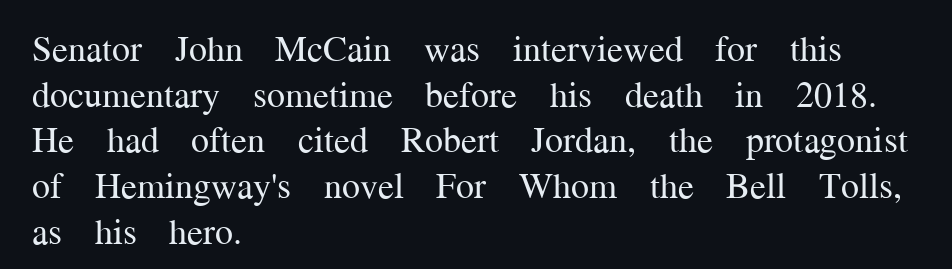
{"serif": "yes", "italic": "no", "bold": "no", "weight": "regular", "width": "normal", "stroke_contrast": "medium", "x_height": "medium", "monospaced": "no", "underline": "no", "align": "left", "line_spacing": "normal", "line_spacing_ratio": 1.27, "letter_spacing": "normal", "letter_spacing_em": 0.0, "glyph_px": 36}
